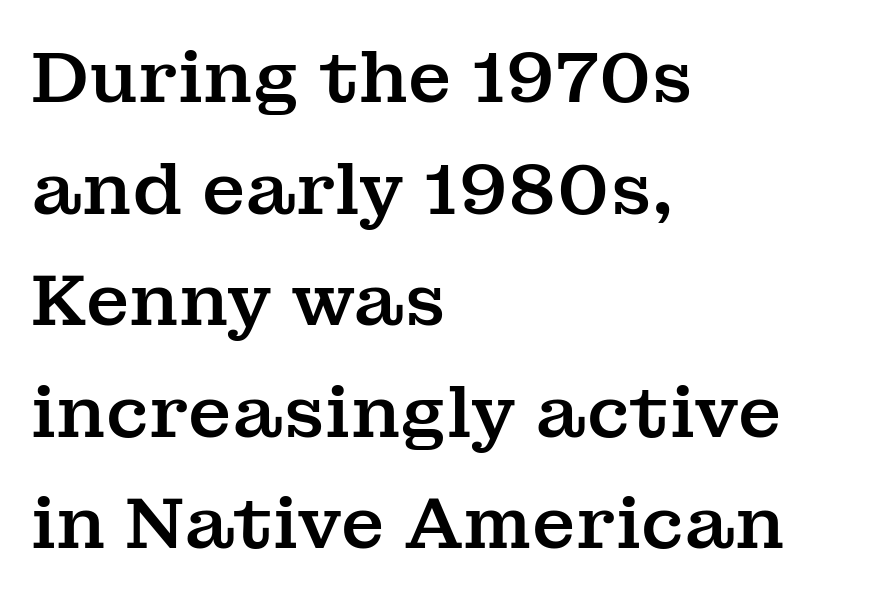
Q: Is the text italic (slanted)? A: No, it is upright.
Q: Is the typeface a serif or a sans-serif typeface? A: Serif.
Q: Is the text underlined? A: No.
Q: How is the paragraph aligned? A: Left-aligned.
Q: Is the spacing between letters normal or unusually wide? A: Normal.
Q: Is the spacing between lines tight, normal or loose? A: Normal.
Q: Width (condensed, normal, or wide)? A: Normal.
Q: Stroke contrast? A: Medium.
Q: x-height? A: Medium.
Q: Monospaced? A: No.
